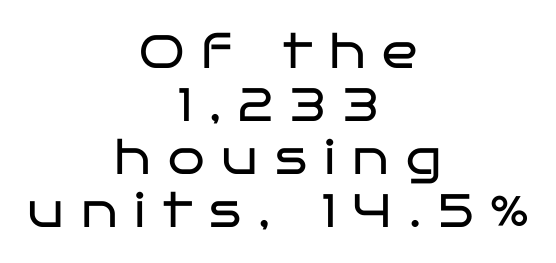
These lines have a slow, spaced-out rhythm from letter to letter. No italicization has been applied; the sample stays upright. Check where the strokes stop: nothing finishes them off — pure sans. The space directly below the letters is spotless. The rag falls on both sides of this text block equally. Leading is clearly below the norm, producing a dense column.
